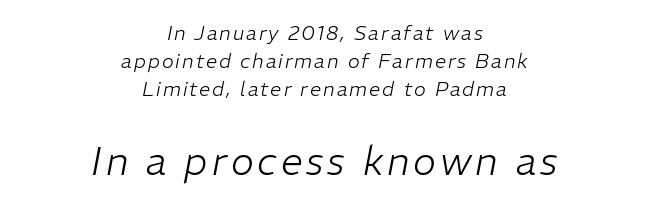
{"italic": "yes", "lean": "right", "slant_degrees": 11, "bold": "no", "weight": "light", "width": "normal", "stroke_contrast": "low", "x_height": "medium", "monospaced": "no", "underline": "no", "align": "center", "line_spacing": "normal", "line_spacing_ratio": 1.41, "larger_block": "second", "size_ratio": 1.95, "glyph_px": 39}
